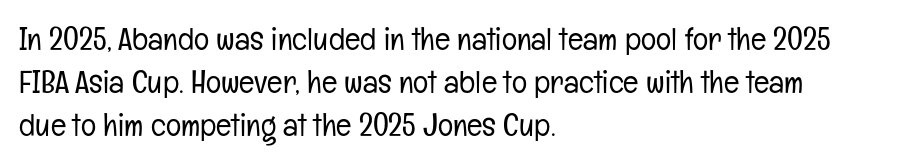
The image shows 32 px light, condensed sans-serif type, upright; set left-aligned, normal line spacing (1.35x), normal letter spacing, not underlined; low stroke contrast and a medium x-height.
